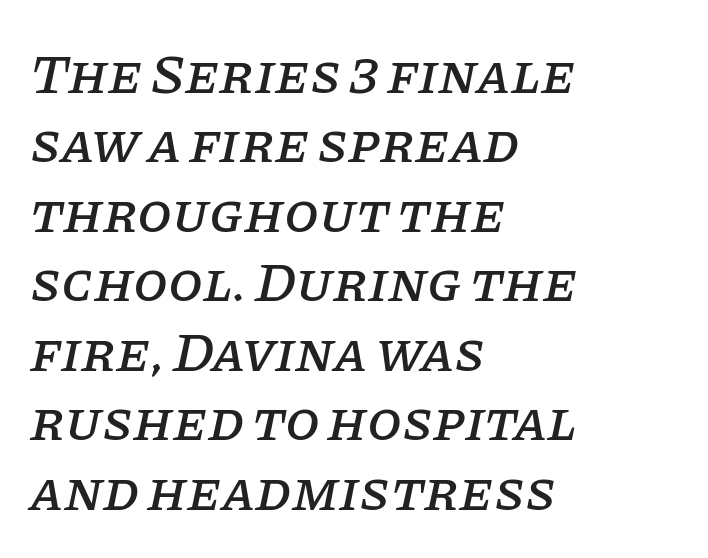
Q: Is the text italic (slanted)? A: Yes, it leans right by about 11 degrees.
Q: Is the typeface a serif or a sans-serif typeface? A: Serif.
Q: Is the text underlined? A: No.
Q: How is the paragraph aligned? A: Left-aligned.
Q: Is the spacing between letters normal or unusually wide? A: Normal.
Q: Width (condensed, normal, or wide)? A: Normal.
Q: Stroke contrast? A: Low.
Q: x-height? A: Large.
Q: Monospaced? A: No.
